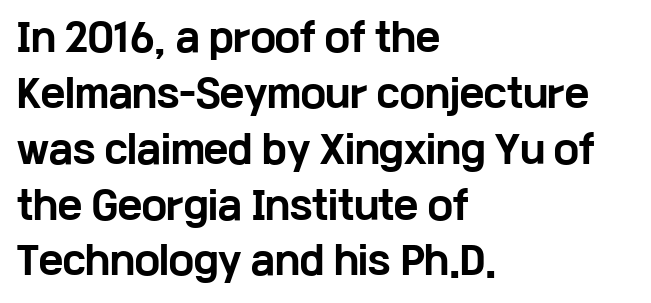
Short and long lines alike share a common starting point at left. The rendering shows plain stroke endings on the letterforms — a sans-serif design. This sample has the flowing, uneven cadence of proportional lettering. The typesetting leans heavy: a genuine bold.
